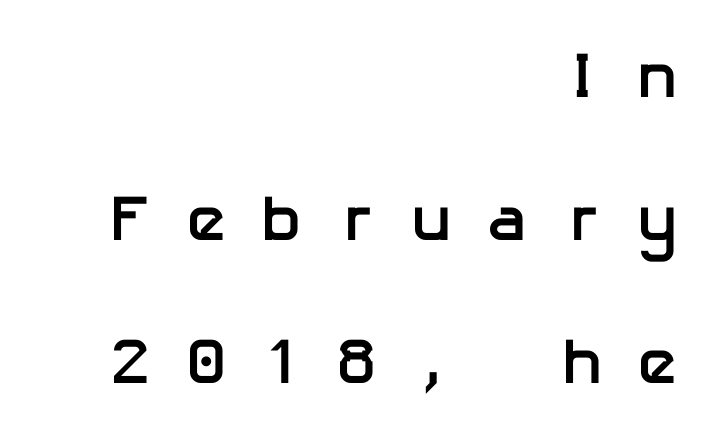
Which margin do the lines hug? The right one — the left edge is uneven. Do the letters lean? They stand straight. Interline gaps are noticeably wide in this sample. The sample has been set heavy, in full bold. Classification — sans serif. The foot of each line stays bare and open.
